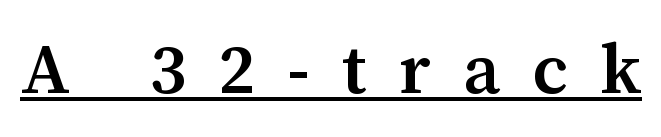
{"serif": "yes", "italic": "no", "bold": "semi", "weight": "semibold", "width": "normal", "stroke_contrast": "medium", "x_height": "medium", "monospaced": "no", "underline": "yes", "letter_spacing": "wide", "letter_spacing_em": 0.46, "glyph_px": 70}
